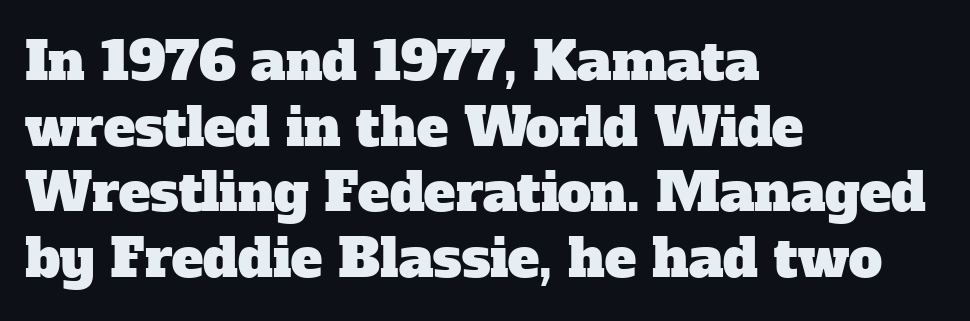
The compositor pushed each line to the left boundary. Nobody touched the tracking dial on this one. Unmarked baselines from the first word to the last. Typographically, this falls in the serif category.
